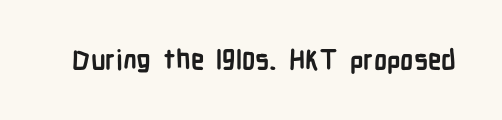
{"italic": "no", "bold": "yes", "underline": "no", "letter_spacing": "normal", "letter_spacing_em": 0.0, "glyph_px": 27}
